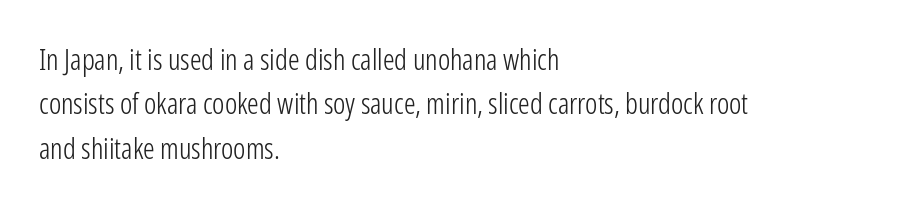
Note the varied advance widths — an 'i' is clearly narrower than an 'm'. The baseline area is clear. A student would call this left alignment; a typographer would say flush left, rag right. Look at the tracking — it's just the regular setting, nothing added. The type sits square on the baseline with zero lean. Serifs: no, the terminals of the letterforms are clean.
